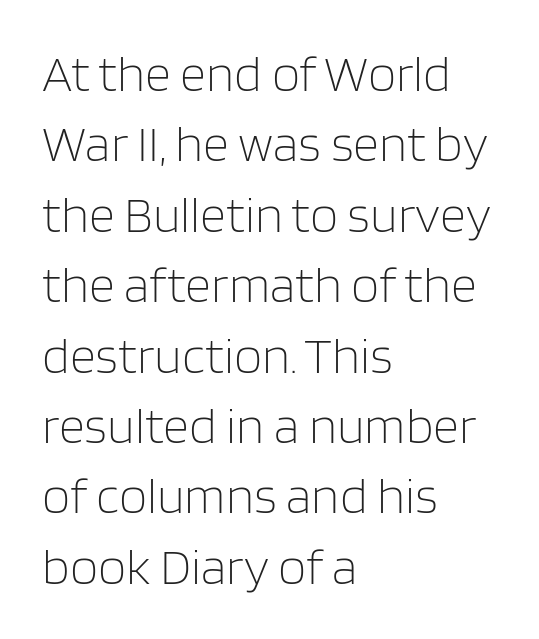
{"serif": "no", "italic": "no", "bold": "no", "weight": "light", "width": "normal", "stroke_contrast": "low", "x_height": "large", "monospaced": "no", "underline": "no", "align": "left", "line_spacing": "normal", "line_spacing_ratio": 1.38, "letter_spacing": "normal", "letter_spacing_em": 0.0, "glyph_px": 51}
